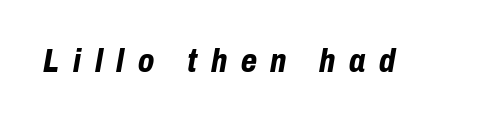
Q: Is the text bold? A: Yes.
Q: Is the text italic (slanted)? A: Yes, it leans right by about 10 degrees.
Q: Is the text underlined? A: No.
Q: Is the spacing between letters normal or unusually wide? A: Unusually wide.
Q: Width (condensed, normal, or wide)? A: Condensed.
Q: Stroke contrast? A: Low.
Q: x-height? A: Medium.
Q: Monospaced? A: No.
